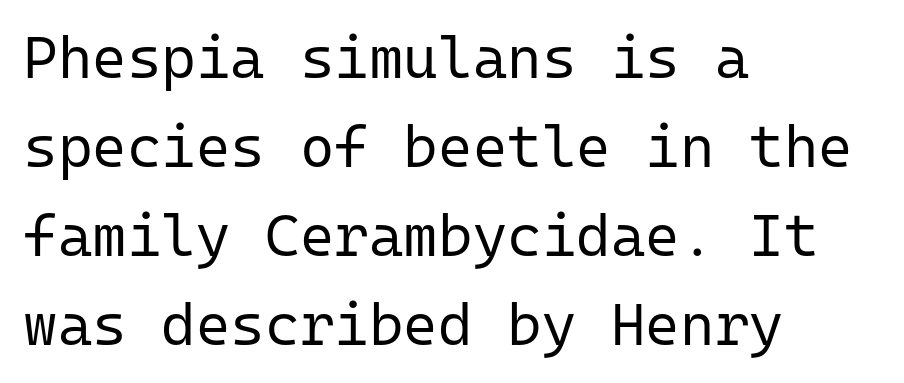
Q: Is the text bold? A: No.
Q: Is the text italic (slanted)? A: No, it is upright.
Q: Is the typeface a serif or a sans-serif typeface? A: Sans-serif.
Q: Is the text underlined? A: No.
Q: How is the paragraph aligned? A: Left-aligned.
Q: Is the spacing between letters normal or unusually wide? A: Normal.
Q: Is the spacing between lines tight, normal or loose? A: Normal.
Q: Width (condensed, normal, or wide)? A: Normal.
Q: Stroke contrast? A: Low.
Q: x-height? A: Medium.
Q: Monospaced? A: Yes.
